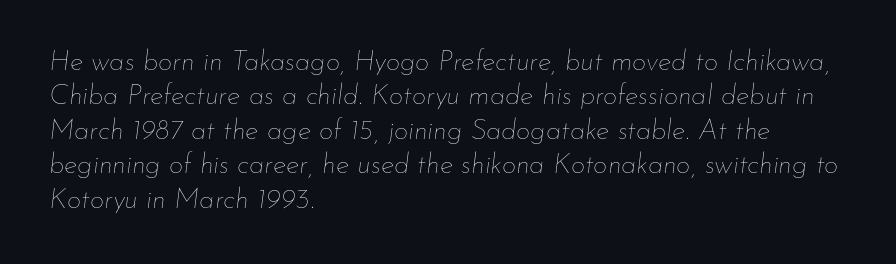
{"italic": "yes", "lean": "right", "slant_degrees": 7, "bold": "no", "weight": "thin", "width": "normal", "stroke_contrast": "low", "x_height": "small", "monospaced": "no", "underline": "no", "align": "left", "line_spacing_ratio": 1.23, "letter_spacing": "normal", "letter_spacing_em": 0.0, "glyph_px": 28}
